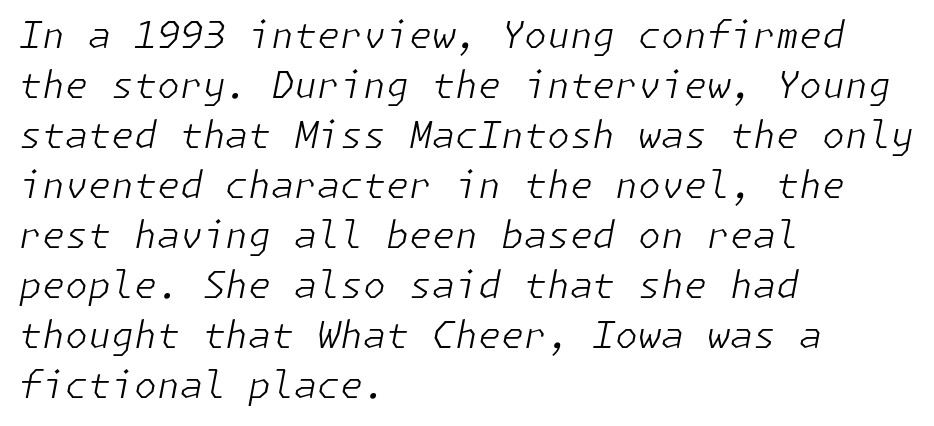
Q: Is the text bold? A: No.
Q: Is the text italic (slanted)? A: Yes, it leans right by about 11 degrees.
Q: Is the text underlined? A: No.
Q: How is the paragraph aligned? A: Left-aligned.
Q: Is the spacing between letters normal or unusually wide? A: Normal.
Q: Is the spacing between lines tight, normal or loose? A: Normal.
Q: Width (condensed, normal, or wide)? A: Normal.
Q: Stroke contrast? A: Low.
Q: x-height? A: Medium.
